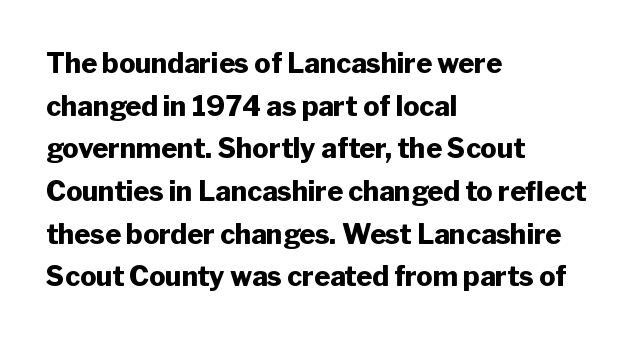
{"italic": "no", "bold": "yes", "underline": "no", "align": "left", "line_spacing": "normal", "line_spacing_ratio": 1.58, "letter_spacing": "normal", "letter_spacing_em": 0.0, "glyph_px": 27}
